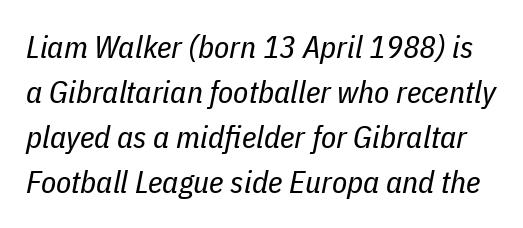
The image shows 31 px regular-weight, condensed type, italic (leaning right); set normal line spacing (1.45x), normal letter spacing, not underlined; low stroke contrast and a medium x-height.
